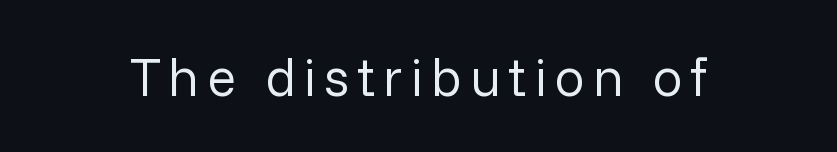
{"serif": "no", "italic": "no", "bold": "no", "weight": "regular", "width": "normal", "stroke_contrast": "low", "x_height": "medium", "monospaced": "no", "underline": "no", "glyph_px": 54}
